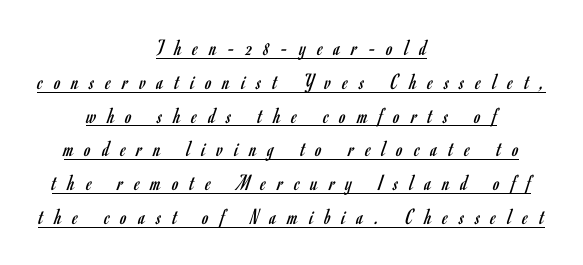
The image shows 23 px text type; set centered, normal line spacing (1.47x), unusually wide letter spacing (+0.49 em), underlined.
